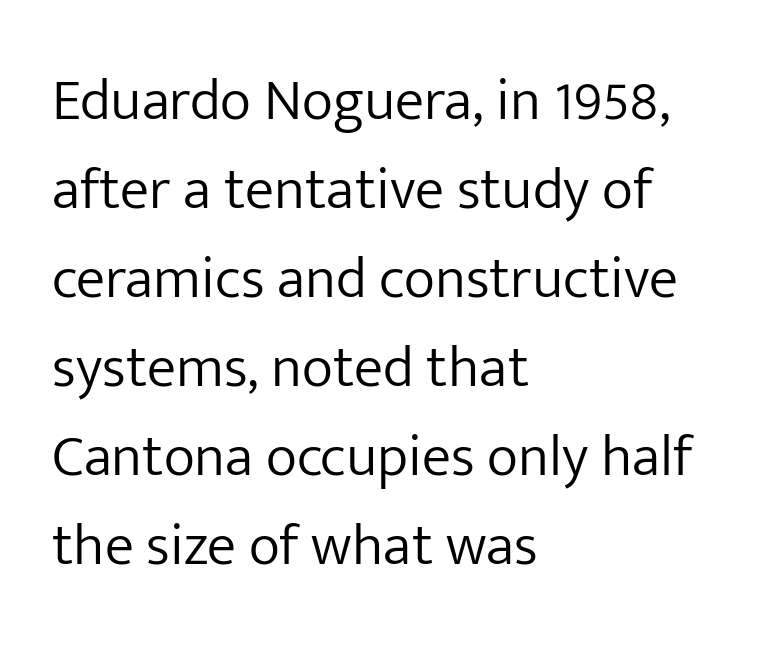
The image shows 59 px light sans-serif type, upright; set left-aligned, normal line spacing (1.51x), normal letter spacing, not underlined; low stroke contrast and a medium x-height.
